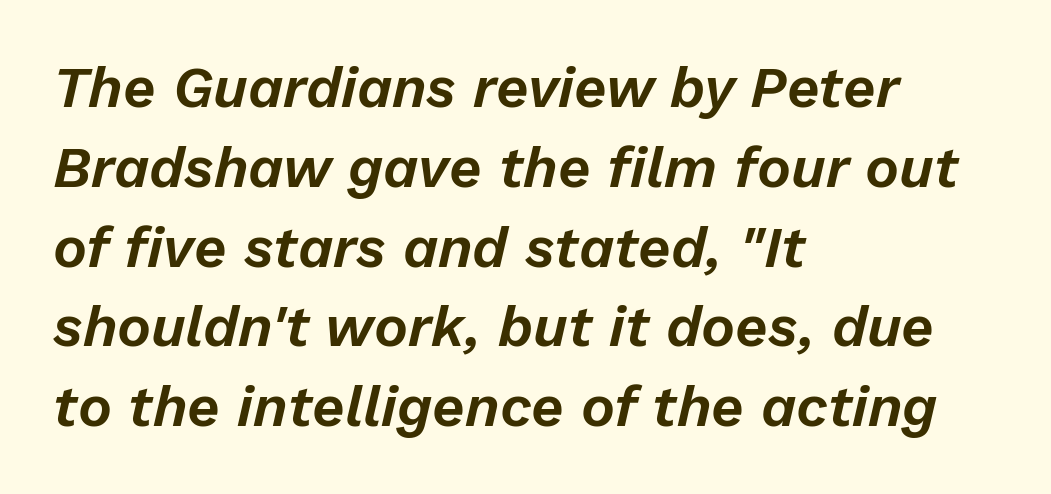
The image shows 57 px text type, italic (leaning right); set left-aligned, normal line spacing (1.4x), normal letter spacing, not underlined; low stroke contrast and a medium x-height.
